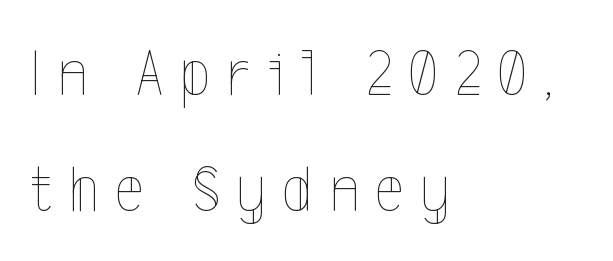
{"italic": "no", "bold": "no", "weight": "thin", "width": "condensed", "x_height": "medium", "monospaced": "no", "underline": "no", "align": "left", "line_spacing": "normal", "line_spacing_ratio": 1.7, "letter_spacing": "wide", "letter_spacing_em": 0.25, "glyph_px": 68}
